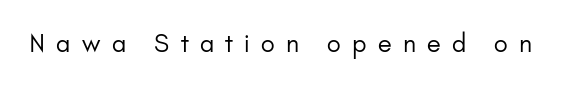
The image shows 24 px text type, upright; set unusually wide letter spacing (+0.47 em), not underlined.
